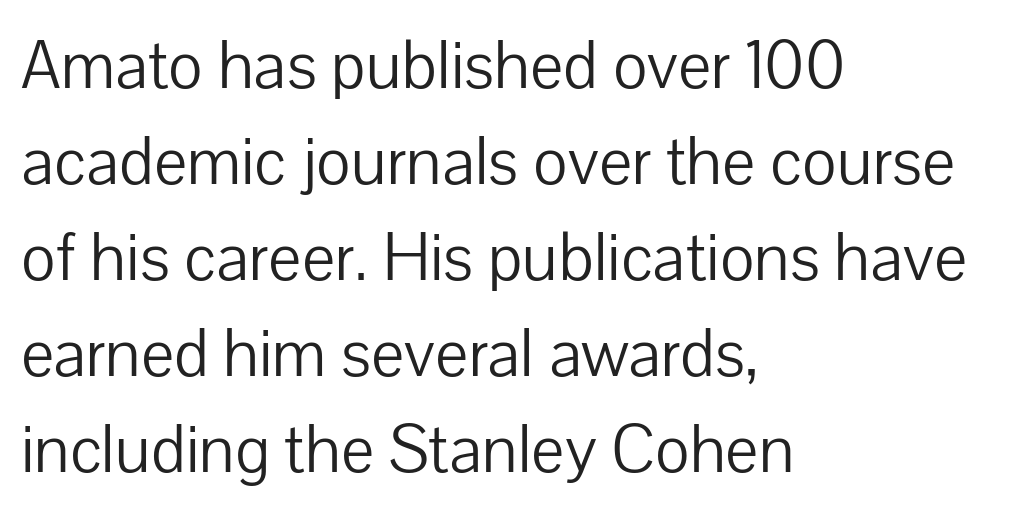
Think of a printed novel: that variable character pitch is what you see here. Leading matches the norm, producing a regular column. Descenders are the only things crossing below the line. The setting favours the left margin, as ordinary paragraphs usually do. Notice how the stems are strictly vertical — no italics here. Check where the strokes stop: nothing finishes them off — pure sans.
